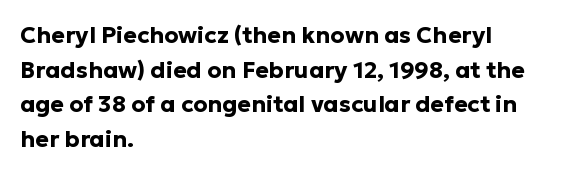
{"italic": "no", "bold": "yes", "underline": "no", "align": "left", "line_spacing": "normal", "line_spacing_ratio": 1.51, "letter_spacing": "normal", "letter_spacing_em": 0.0, "glyph_px": 23}
